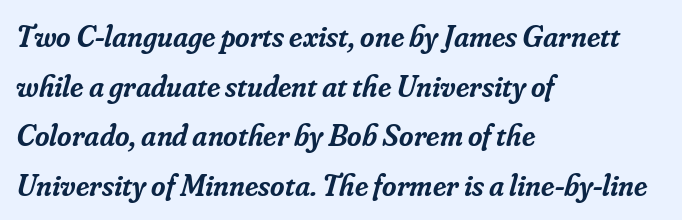
The image shows 31 px semibold serif type, italic (leaning right); set left-aligned, normal line spacing (1.6x), normal letter spacing, not underlined; low stroke contrast and a small x-height.
